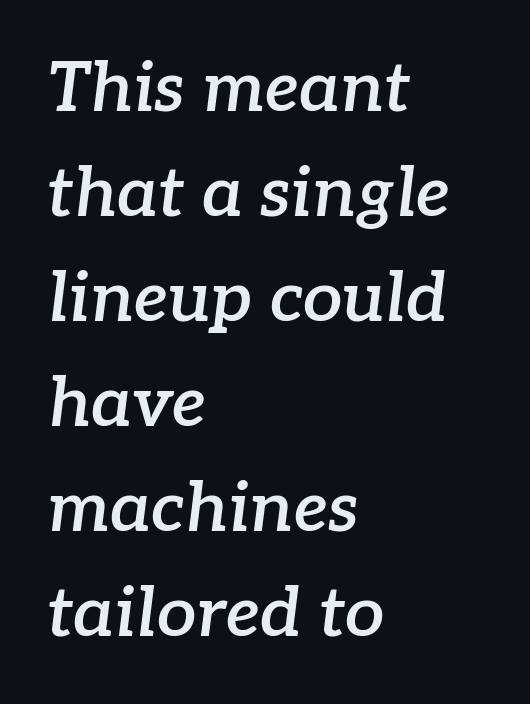
You could call the tracking neutral — neither tight nor loose. The lines are quadded left. You can tell it's italic because the verticals aren't actually vertical. Underline: absent.
